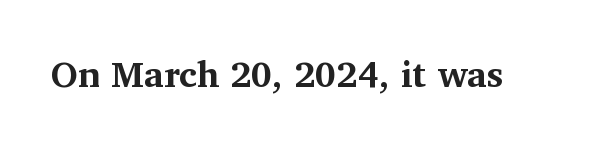
Q: Is the text bold? A: Yes.
Q: Is the text italic (slanted)? A: No, it is upright.
Q: Is the typeface a serif or a sans-serif typeface? A: Serif.
Q: Is the text underlined? A: No.
Q: Is the spacing between letters normal or unusually wide? A: Normal.
Q: Width (condensed, normal, or wide)? A: Normal.
Q: Stroke contrast? A: Medium.
Q: x-height? A: Medium.
Q: Monospaced? A: No.
